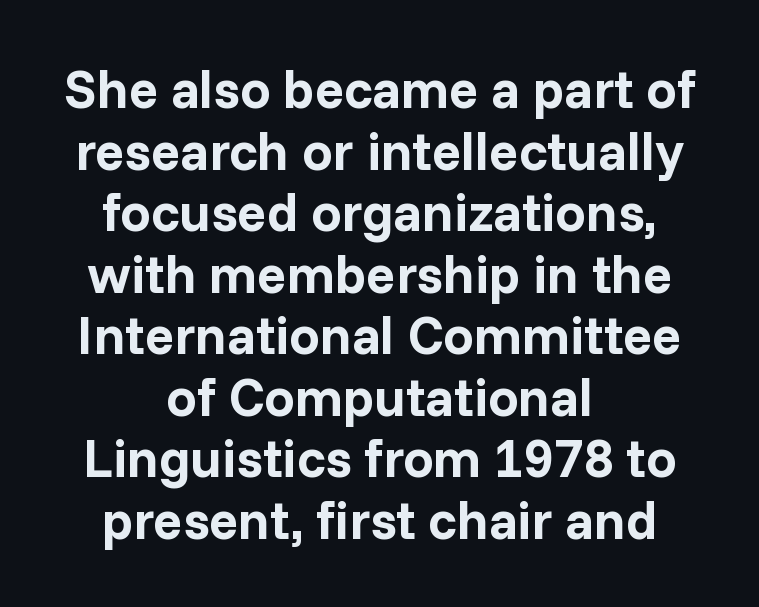
Q: Is the text bold? A: Yes.
Q: Is the text italic (slanted)? A: No, it is upright.
Q: Is the typeface a serif or a sans-serif typeface? A: Sans-serif.
Q: Is the text underlined? A: No.
Q: How is the paragraph aligned? A: Centered.
Q: Is the spacing between letters normal or unusually wide? A: Normal.
Q: Is the spacing between lines tight, normal or loose? A: Tight.
Q: Width (condensed, normal, or wide)? A: Normal.
Q: Stroke contrast? A: Low.
Q: x-height? A: Medium.
Q: Monospaced? A: No.
